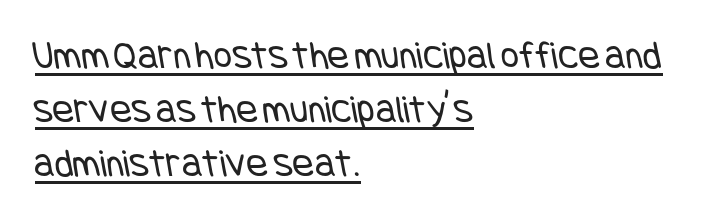
The image shows 40 px regular-weight, condensed sans-serif type; set left-aligned, normal line spacing (1.35x), normal letter spacing, underlined; low stroke contrast and a large x-height.
